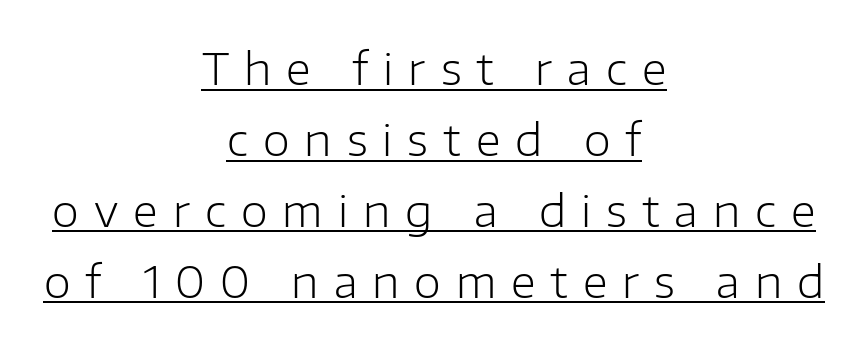
Q: Is the text bold? A: No.
Q: Is the text italic (slanted)? A: No, it is upright.
Q: Is the typeface a serif or a sans-serif typeface? A: Sans-serif.
Q: Is the text underlined? A: Yes.
Q: How is the paragraph aligned? A: Centered.
Q: Is the spacing between letters normal or unusually wide? A: Unusually wide.
Q: Is the spacing between lines tight, normal or loose? A: Normal.
Q: Width (condensed, normal, or wide)? A: Normal.
Q: Stroke contrast? A: Low.
Q: x-height? A: Medium.
Q: Monospaced? A: No.
